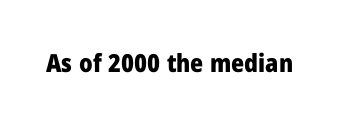
Underlining? Definitely not there. Strong, thick strokes mark this as bold type. This sample uses an upright cut, with every glyph sitting square on the baseline. A typesetter would call this zero additional tracking.
